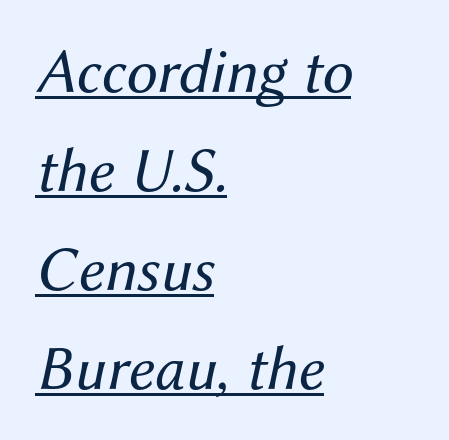
The image shows 63 px regular-weight type, italic (leaning right); set left-aligned, normal line spacing (1.57x), normal letter spacing, underlined; medium stroke contrast and a medium x-height.
